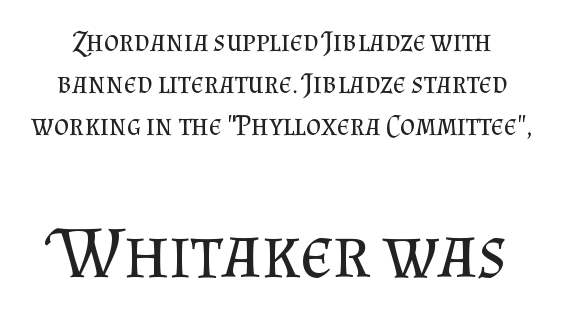
The image shows 73 px regular-weight serif type, upright; set normal line spacing (1.45x), normal letter spacing, not underlined; the second (bottom) block is 2.52x larger; medium stroke contrast and a small x-height.
